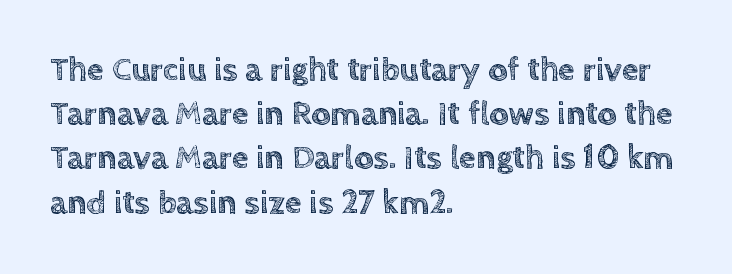
Q: Is the text italic (slanted)? A: No, it is upright.
Q: Is the text underlined? A: No.
Q: How is the paragraph aligned? A: Left-aligned.
Q: Is the spacing between letters normal or unusually wide? A: Normal.
Q: Is the spacing between lines tight, normal or loose? A: Normal.
Q: Width (condensed, normal, or wide)? A: Normal.
Q: x-height? A: Large.
Q: Monospaced? A: No.
